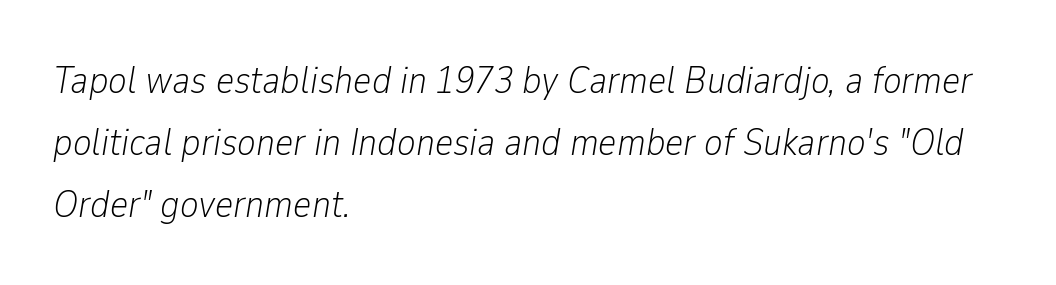
{"italic": "yes", "lean": "right", "slant_degrees": 9, "bold": "no", "weight": "light", "width": "condensed", "stroke_contrast": "low", "x_height": "medium", "monospaced": "no", "underline": "no", "align": "left", "line_spacing": "normal", "line_spacing_ratio": 1.59, "letter_spacing": "normal", "letter_spacing_em": 0.0, "glyph_px": 39}
